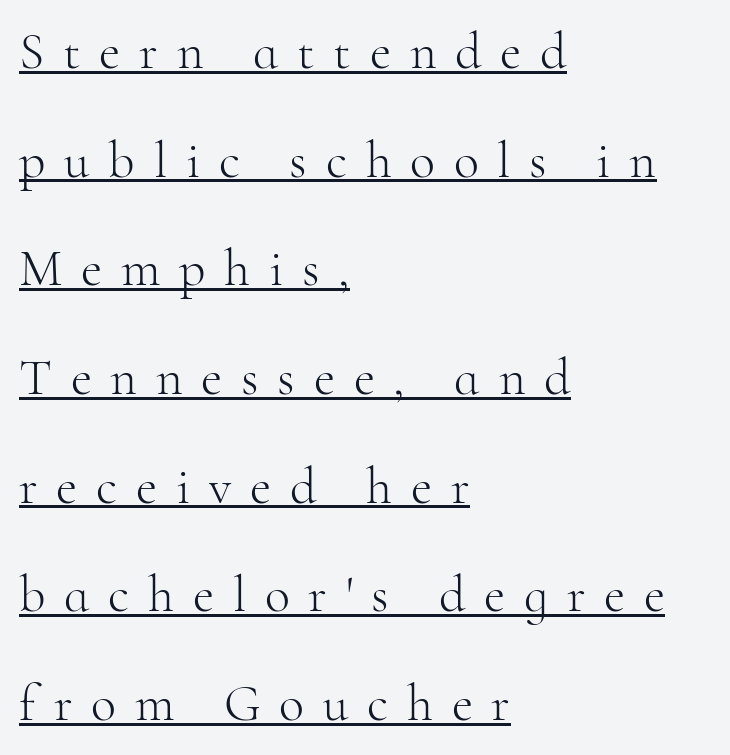
{"serif": "yes", "italic": "no", "bold": "no", "weight": "light", "width": "normal", "stroke_contrast": "high", "x_height": "small", "monospaced": "no", "underline": "yes", "align": "left", "line_spacing": "loose", "line_spacing_ratio": 2.09, "letter_spacing": "wide", "letter_spacing_em": 0.36, "glyph_px": 52}
